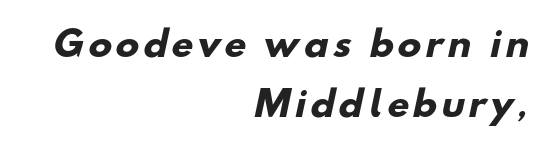
Descender tails drop into unmarked territory. What weight is shown? A full bold with thick strokes. This is sans-serif lettering, the kind often seen on screens and signage. The text block is weighted toward the right margin, trailing off unevenly leftward. Spacing verdict: proportional, widths tailored to each character.
